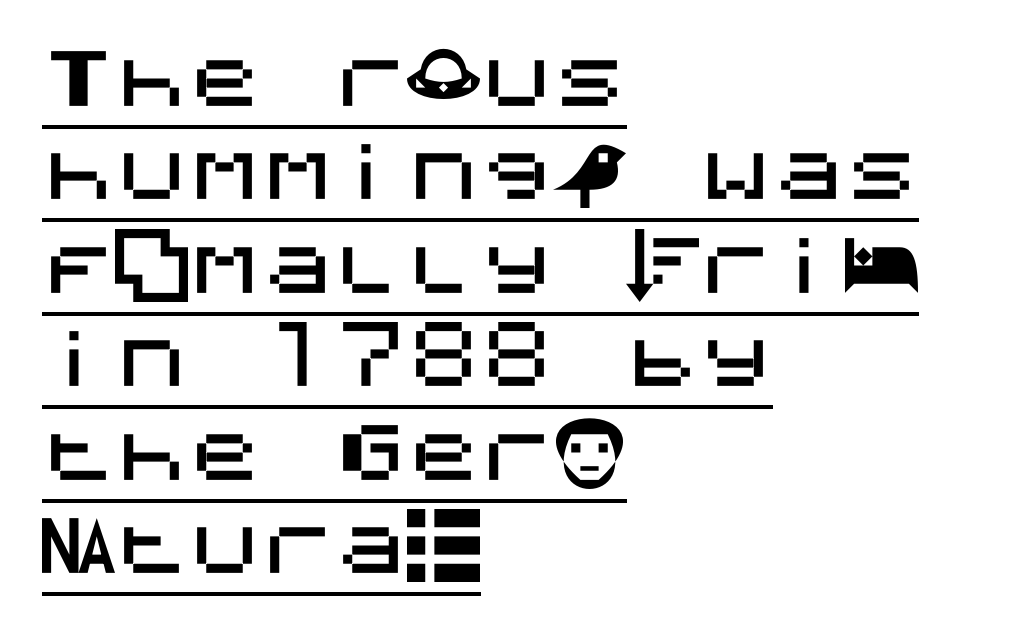
The image shows 73 px sans-serif type, upright; set left-aligned, normal line spacing (1.28x), normal letter spacing, underlined; medium stroke contrast and a large x-height.
